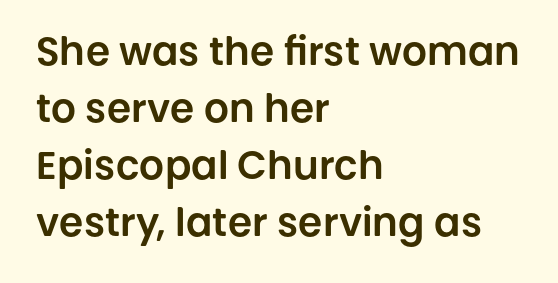
The image shows 39 px sans-serif type, upright; set left-aligned, normal line spacing (1.46x), normal letter spacing, not underlined; low stroke contrast and a large x-height.
